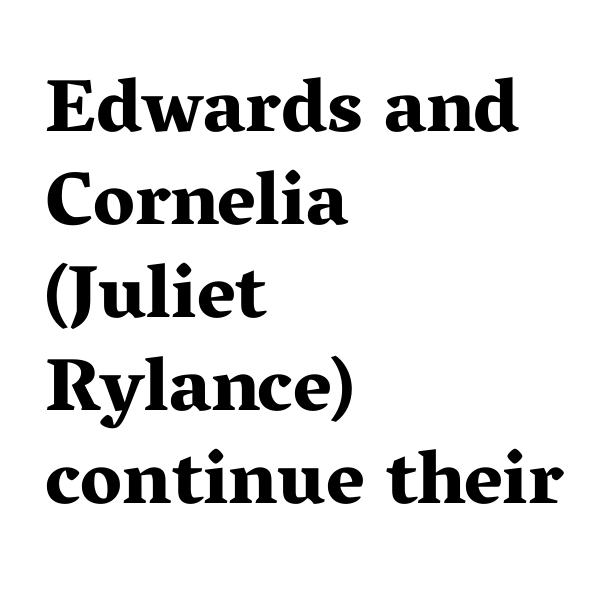
{"serif": "yes", "italic": "no", "bold": "yes", "weight": "bold", "width": "wide", "stroke_contrast": "medium", "x_height": "medium", "monospaced": "no", "underline": "no", "align": "left", "line_spacing_ratio": 1.24, "letter_spacing": "normal", "letter_spacing_em": 0.0, "glyph_px": 75}
